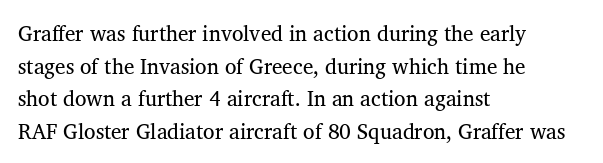
{"italic": "no", "underline": "no", "align": "left", "line_spacing": "normal", "line_spacing_ratio": 1.55, "letter_spacing": "normal", "letter_spacing_em": 0.0, "glyph_px": 21}
